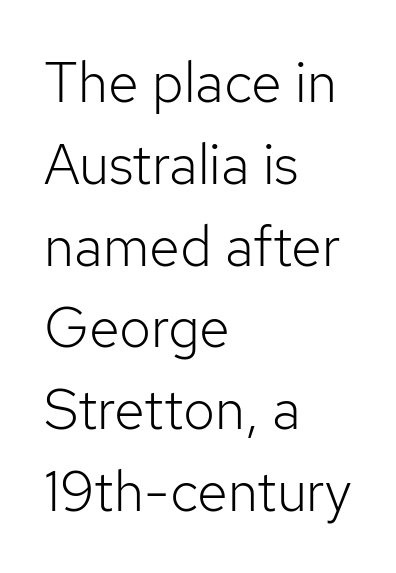
{"serif": "no", "italic": "no", "bold": "no", "weight": "light", "width": "normal", "stroke_contrast": "low", "x_height": "medium", "monospaced": "no", "underline": "no", "align": "left", "line_spacing": "normal", "line_spacing_ratio": 1.46, "letter_spacing": "normal", "letter_spacing_em": 0.0, "glyph_px": 56}
